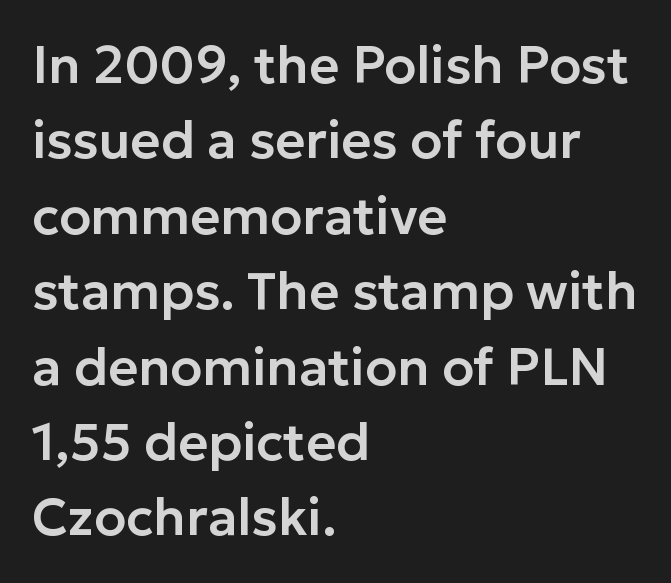
The image shows 52 px sans-serif type, upright; set left-aligned, normal line spacing (1.45x), normal letter spacing, not underlined; low stroke contrast and a medium x-height.
